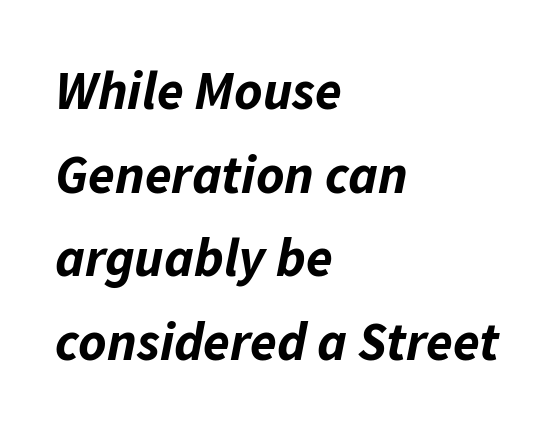
The image shows 54 px bold type, italic (leaning right); set left-aligned, normal line spacing (1.55x), normal letter spacing, not underlined; low stroke contrast and a medium x-height.
